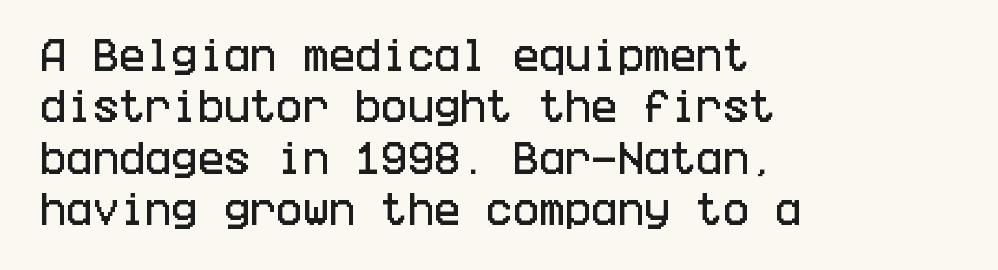
{"serif": "no", "italic": "no", "width": "condensed", "stroke_contrast": "low", "x_height": "large", "underline": "no", "align": "left", "line_spacing": "normal", "line_spacing_ratio": 1.47, "letter_spacing": "normal", "letter_spacing_em": 0.0, "glyph_px": 35}
